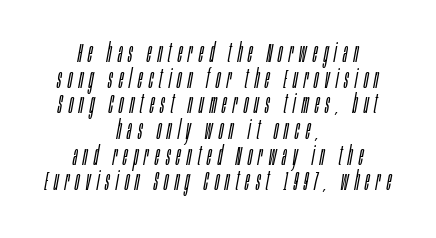
The rag falls on both sides of this text block equally. Nothing heavy about these letters — not bold at all. The typography opts for an oblique posture over an upright one. The strip under each line holds only bare page. Each word looks stretched out because of the extra space between its letters. Rows of type sit shoulder to shoulder in the vertical direction.
